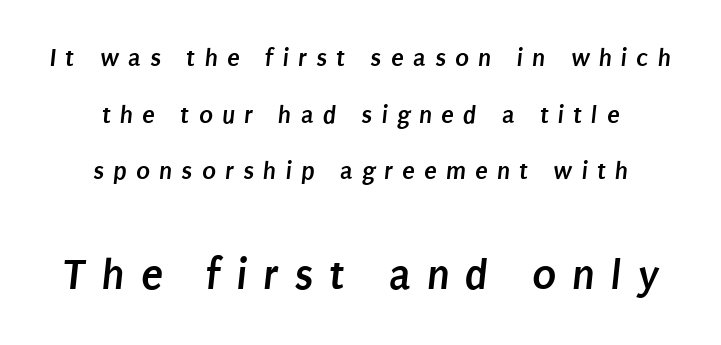
The image shows 45 px semibold, condensed sans-serif type; set centered, loose line spacing (2.18x), unusually wide letter spacing (+0.35 em), not underlined; the second (bottom) block is 1.73x larger; low stroke contrast and a large x-height.
